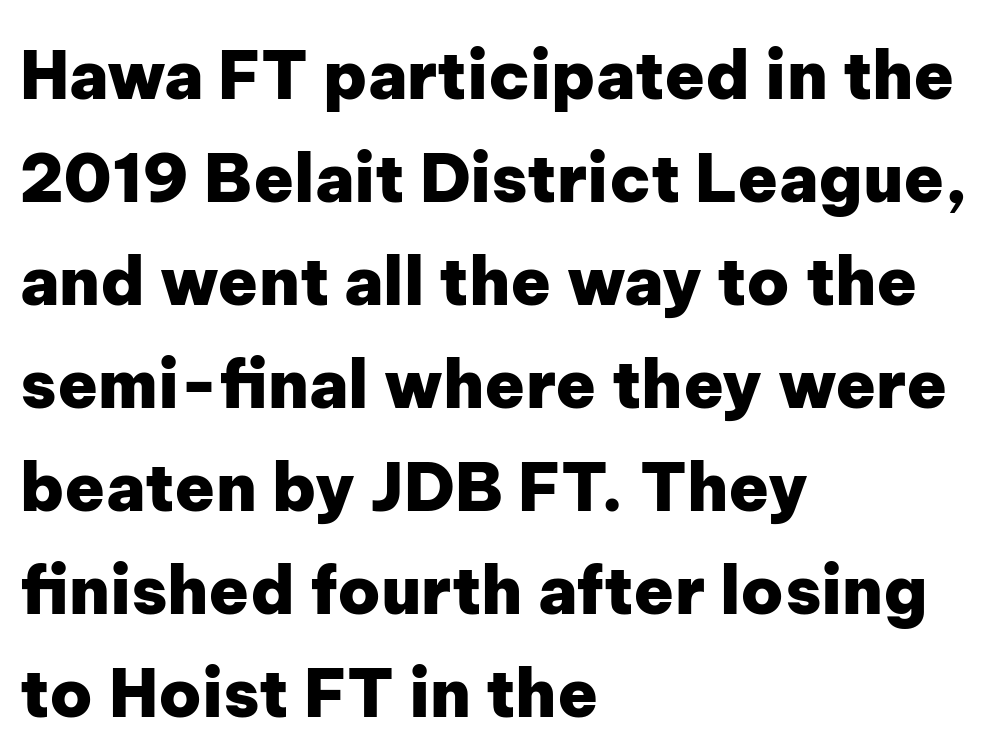
{"serif": "no", "italic": "no", "bold": "yes", "weight": "heavy", "width": "normal", "stroke_contrast": "low", "x_height": "medium", "monospaced": "no", "underline": "no", "align": "left", "line_spacing": "normal", "line_spacing_ratio": 1.56, "letter_spacing": "normal", "letter_spacing_em": 0.0, "glyph_px": 66}
